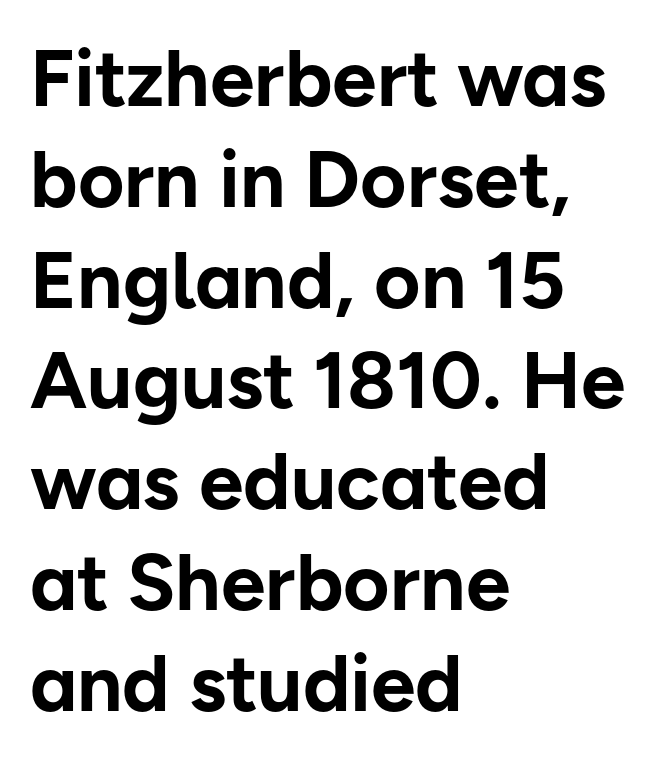
Does extra space separate the letters? No, they use regular spacing. Horizontal alignment here is leftward, the default for most running prose. I'd describe the lettering as bold — thick and assertive. These lines are rendered in a variable-pitch font. The specimen reads as upright at a glance.
